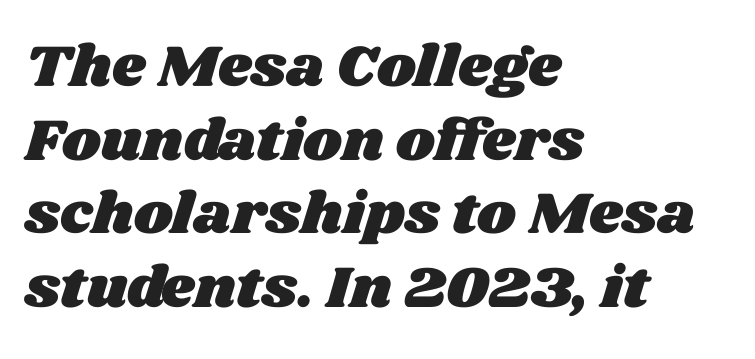
Q: Is the text underlined? A: No.
Q: How is the paragraph aligned? A: Left-aligned.
Q: Is the spacing between letters normal or unusually wide? A: Normal.
Q: Is the spacing between lines tight, normal or loose? A: Normal.
Q: Width (condensed, normal, or wide)? A: Wide.
Q: Stroke contrast? A: Medium.
Q: x-height? A: Large.
Q: Monospaced? A: No.
